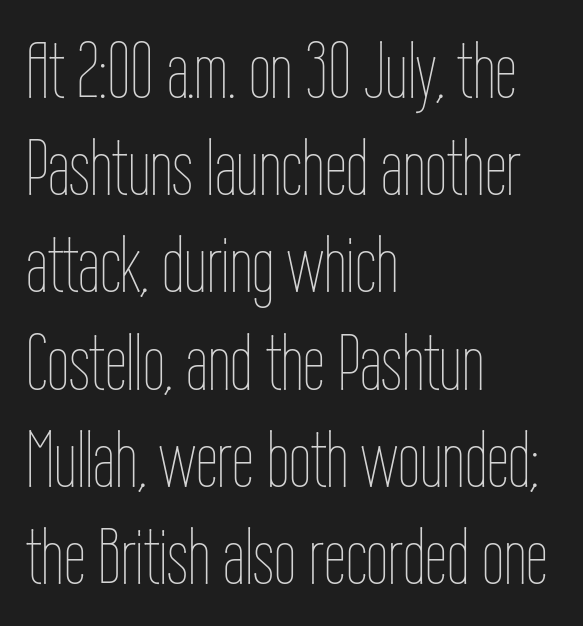
The image shows 79 px thin, condensed type, upright; set left-aligned, line spacing 1.23x, normal letter spacing, not underlined; low stroke contrast and a medium x-height.
